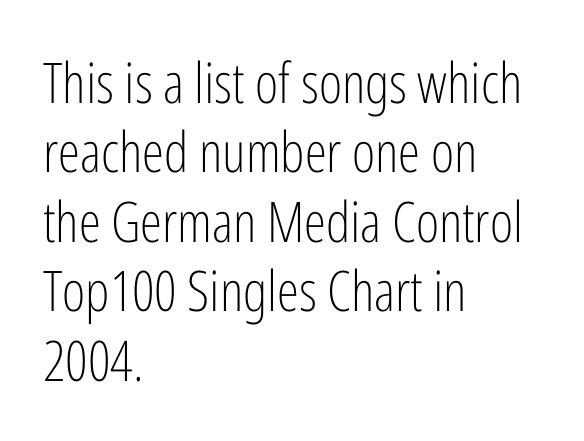
{"serif": "no", "italic": "no", "bold": "no", "weight": "light", "width": "condensed", "stroke_contrast": "low", "x_height": "medium", "monospaced": "no", "underline": "no", "align": "left", "line_spacing_ratio": 1.24, "letter_spacing": "normal", "letter_spacing_em": 0.0, "glyph_px": 56}
